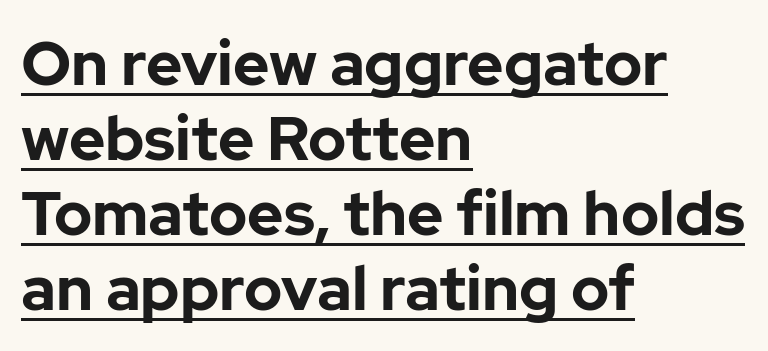
The image shows 62 px bold sans-serif type, upright; set left-aligned, line spacing 1.21x, normal letter spacing, underlined; low stroke contrast and a medium x-height.
